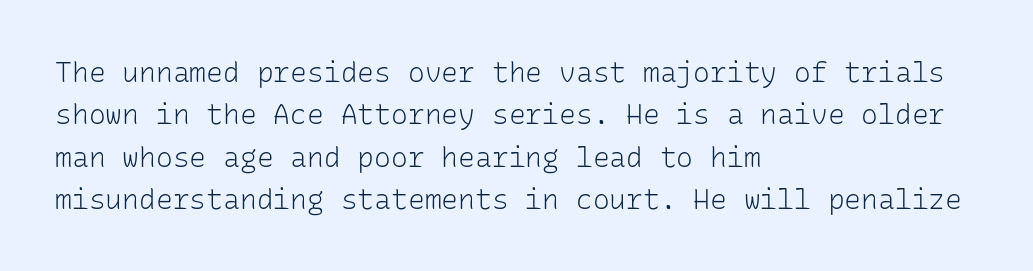
{"serif": "no", "italic": "no", "bold": "no", "weight": "light", "width": "normal", "stroke_contrast": "low", "x_height": "medium", "monospaced": "yes", "underline": "no", "align": "left", "line_spacing": "normal", "line_spacing_ratio": 1.51, "letter_spacing": "normal", "letter_spacing_em": 0.0, "glyph_px": 28}
